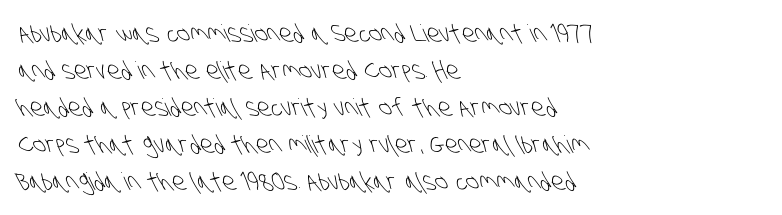
The image shows 24 px text type; set left-aligned, normal line spacing (1.54x), normal letter spacing, not underlined.
